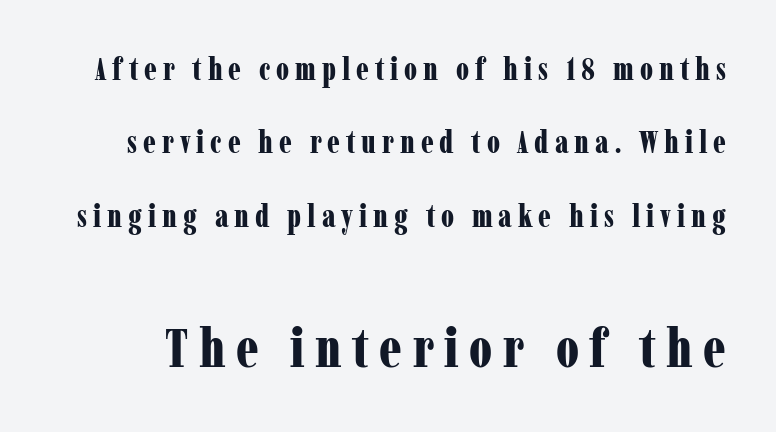
The image shows 55 px bold, condensed serif type, upright; set loose line spacing (2.37x), not underlined; the second (bottom) block is 1.77x larger; low stroke contrast and a medium x-height.
